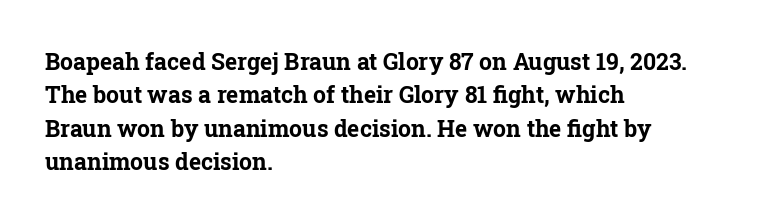
{"italic": "no", "bold": "yes", "underline": "no", "align": "left", "line_spacing": "normal", "line_spacing_ratio": 1.45, "letter_spacing": "normal", "letter_spacing_em": 0.0, "glyph_px": 23}
